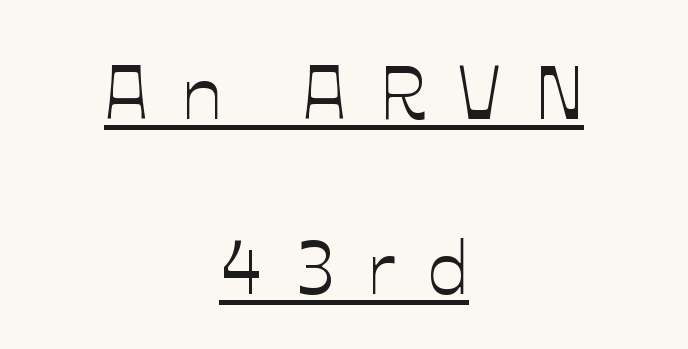
{"italic": "no", "width": "normal", "stroke_contrast": "low", "x_height": "medium", "monospaced": "no", "underline": "yes", "align": "center", "line_spacing": "loose", "line_spacing_ratio": 2.33, "letter_spacing": "wide", "letter_spacing_em": 0.42, "glyph_px": 75}
